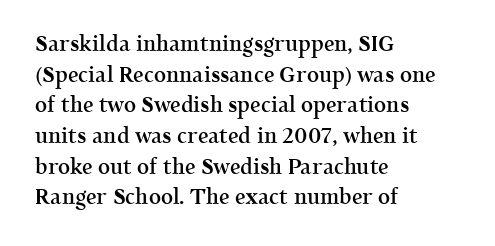
Look at the tracking — it's just the regular setting, nothing added. Normally led — the rows are evenly, conventionally spaced. The paragraph has a hard left edge and a soft right edge. Notice how the stems are strictly vertical — no italics here.
